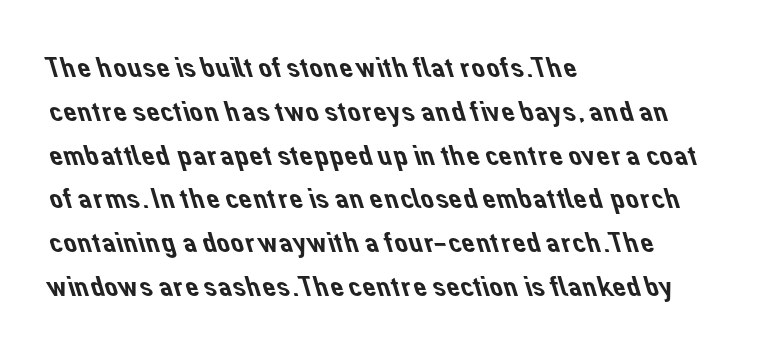
Leading matches the norm, producing a regular column. The foot of each line stays bare and open. Line beginnings align vertically; line endings do not. A typesetter would call this zero additional tracking. This rendering employs a face without finishing strokes, i.e., a sans-serif. Spacing verdict: proportional, widths tailored to each character.
